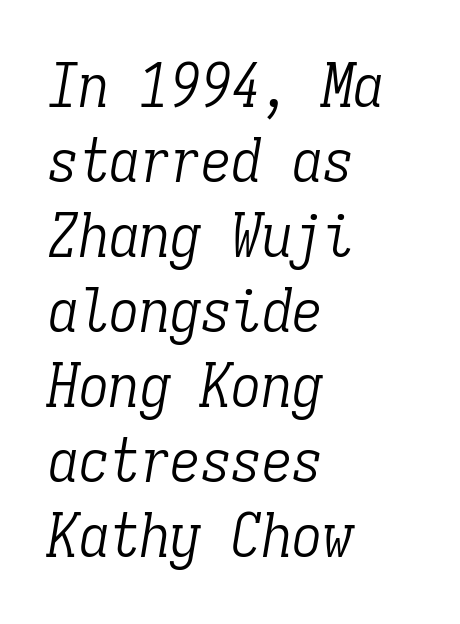
{"serif": "yes", "italic": "yes", "lean": "right", "slant_degrees": 9, "bold": "no", "weight": "light", "width": "condensed", "stroke_contrast": "low", "x_height": "medium", "monospaced": "yes", "underline": "no", "align": "left", "line_spacing_ratio": 1.23, "letter_spacing": "normal", "letter_spacing_em": 0.0, "glyph_px": 61}
